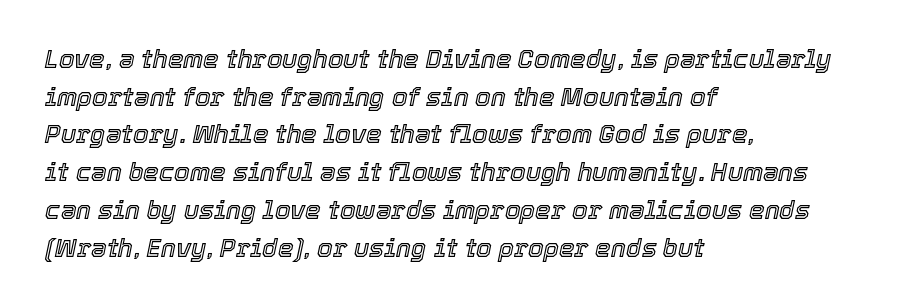
The axis of the letterforms is tilted away from vertical. The space between consecutive lines is moderate. No word sits above an underline. Horizontally, the lines are justified to the leading edge only. Here the glyphs are tracked normally, forming tight word shapes.
